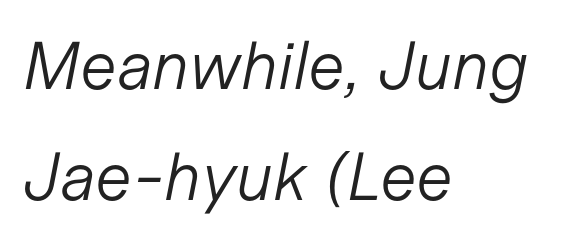
{"italic": "yes", "lean": "right", "slant_degrees": 11, "bold": "no", "weight": "light", "width": "normal", "stroke_contrast": "low", "x_height": "medium", "monospaced": "no", "underline": "no", "align": "left", "line_spacing": "normal", "line_spacing_ratio": 1.63, "letter_spacing": "normal", "letter_spacing_em": 0.0, "glyph_px": 68}
